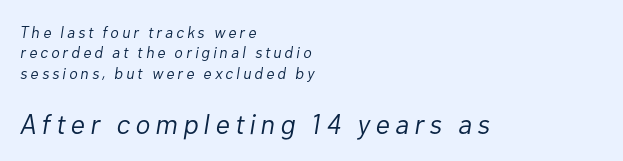
{"italic": "yes", "lean": "right", "slant_degrees": 10, "bold": "no", "weight": "light", "width": "normal", "stroke_contrast": "low", "x_height": "medium", "monospaced": "no", "underline": "no", "align": "left", "line_spacing": "normal", "line_spacing_ratio": 1.28, "larger_block": "second", "size_ratio": 1.75, "glyph_px": 28}
